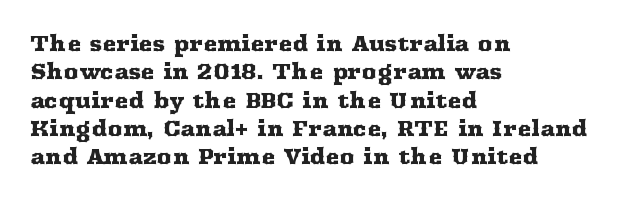
{"italic": "no", "underline": "no", "align": "left", "line_spacing": "normal", "line_spacing_ratio": 1.35, "letter_spacing": "normal", "letter_spacing_em": 0.0, "glyph_px": 21}
